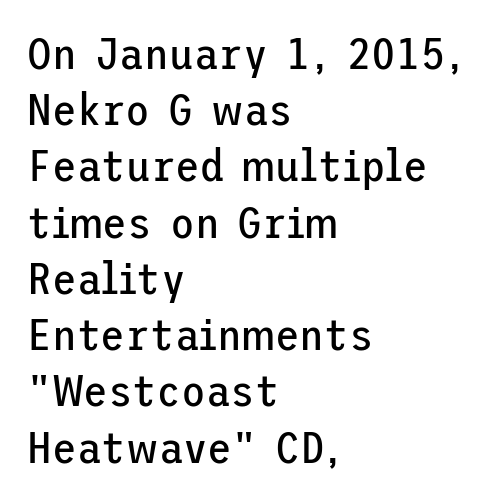
{"serif": "no", "italic": "no", "bold": "no", "weight": "regular", "width": "normal", "stroke_contrast": "low", "x_height": "medium", "underline": "no", "align": "left", "line_spacing": "normal", "line_spacing_ratio": 1.25, "letter_spacing": "normal", "letter_spacing_em": 0.0, "glyph_px": 45}
